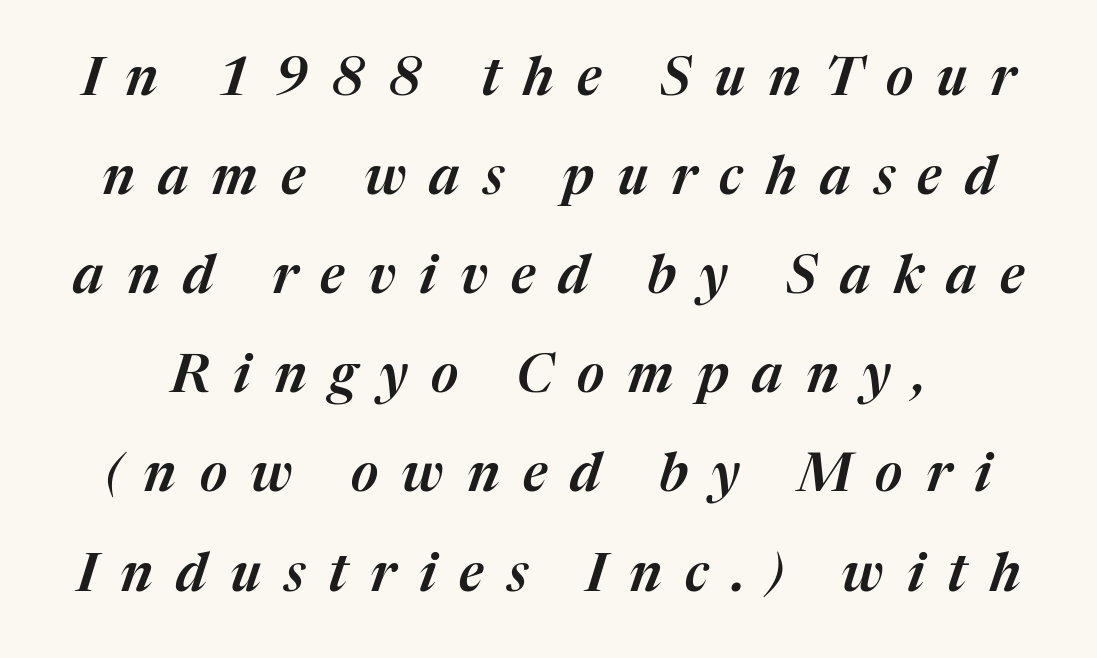
Q: Is the text italic (slanted)? A: Yes, it leans right by about 17 degrees.
Q: Is the text underlined? A: No.
Q: Is the spacing between letters normal or unusually wide? A: Unusually wide.
Q: Width (condensed, normal, or wide)? A: Normal.
Q: Stroke contrast? A: Medium.
Q: x-height? A: Medium.
Q: Monospaced? A: No.
